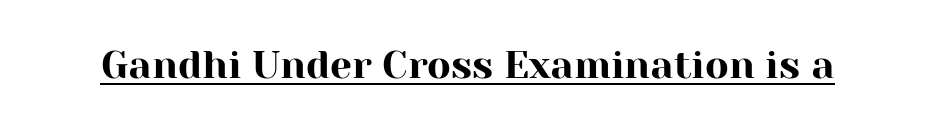
Q: Is the text italic (slanted)? A: No, it is upright.
Q: Is the typeface a serif or a sans-serif typeface? A: Serif.
Q: Is the text underlined? A: Yes.
Q: Is the spacing between letters normal or unusually wide? A: Normal.
Q: Width (condensed, normal, or wide)? A: Normal.
Q: Stroke contrast? A: High.
Q: x-height? A: Medium.
Q: Monospaced? A: No.
